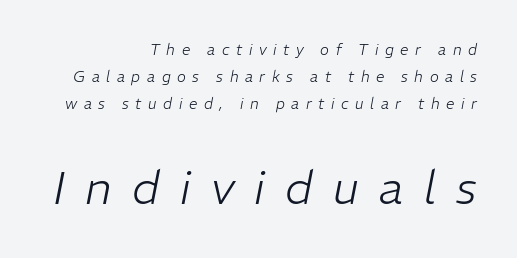
The image shows 46 px light type, italic (leaning right); set right-aligned, line spacing 1.81x, unusually wide letter spacing (+0.44 em), not underlined; the second (bottom) block is 3.07x larger; low stroke contrast and a medium x-height.
